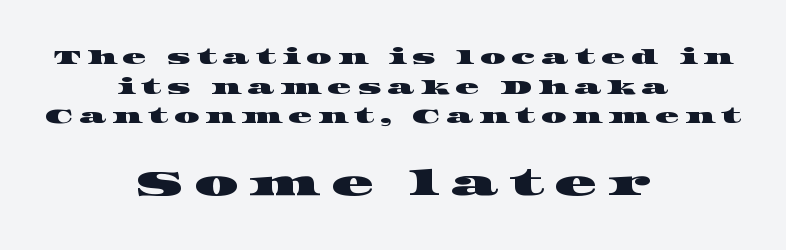
{"serif": "yes", "width": "wide", "stroke_contrast": "high", "x_height": "large", "monospaced": "no", "underline": "no", "align": "center", "line_spacing": "normal", "line_spacing_ratio": 1.48, "letter_spacing": "wide", "letter_spacing_em": 0.29, "larger_block": "second", "size_ratio": 1.75, "glyph_px": 35}
